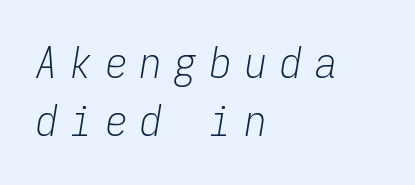
The passage shown has open, widely tracked lettering throughout. The baseline area is clear. Here the designer chose a console-style face with uniform glyph widths. In terms of posture, this sample is oblique. The strokes are not fattened; the text isn't bold.
